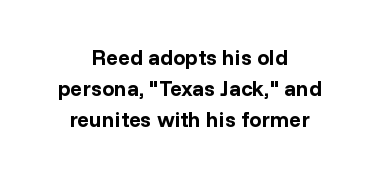
The image shows 22 px bold type, upright; set centered, normal line spacing (1.41x), normal letter spacing, not underlined.
